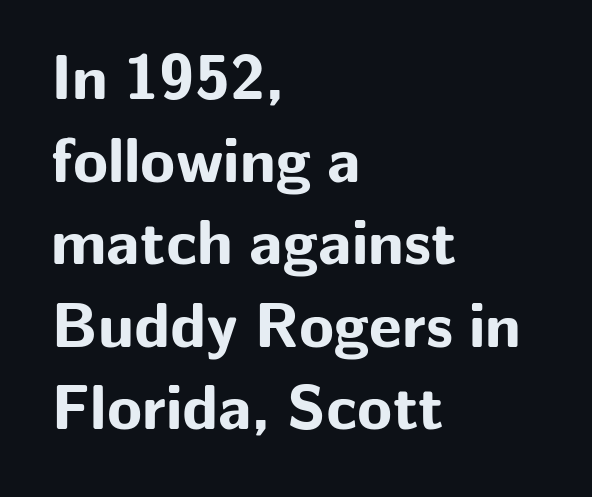
The image shows 64 px bold sans-serif type, upright; set left-aligned, normal line spacing (1.29x), normal letter spacing, not underlined; low stroke contrast and a medium x-height.
